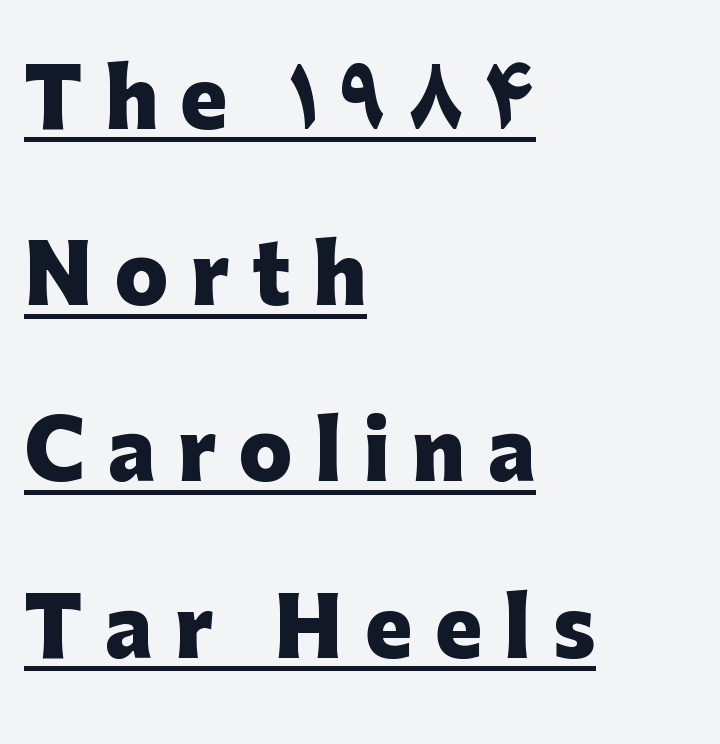
Notice the wide empty band between every row — that's loose leading. The typesetter chose a ragged-right arrangement here. These lines were composed using upright roman letters. This sample uses a sans-serif face.
